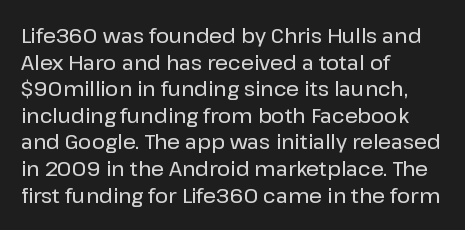
Which margin do the lines hug? The left one — the right edge is uneven. Do the letters lean? They stand straight. Students, note that the glyphs here touch the page at normal intervals. The block of text has a typical density, with ordinary space between rows. Unmarked baselines from the first word to the last.
